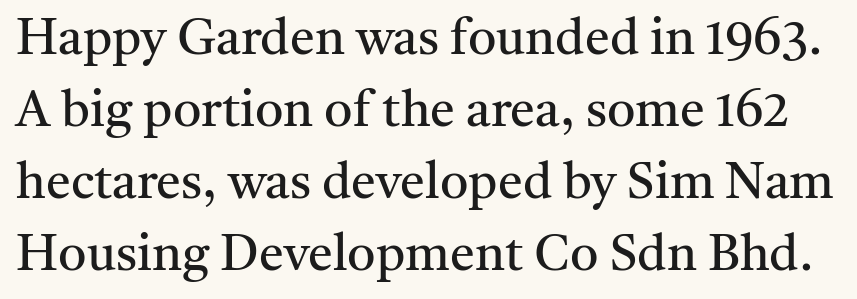
Q: Is the text bold? A: No.
Q: Is the text italic (slanted)? A: No, it is upright.
Q: Is the typeface a serif or a sans-serif typeface? A: Serif.
Q: Is the text underlined? A: No.
Q: Is the spacing between letters normal or unusually wide? A: Normal.
Q: Is the spacing between lines tight, normal or loose? A: Normal.
Q: Width (condensed, normal, or wide)? A: Normal.
Q: Stroke contrast? A: Medium.
Q: x-height? A: Medium.
Q: Monospaced? A: No.
